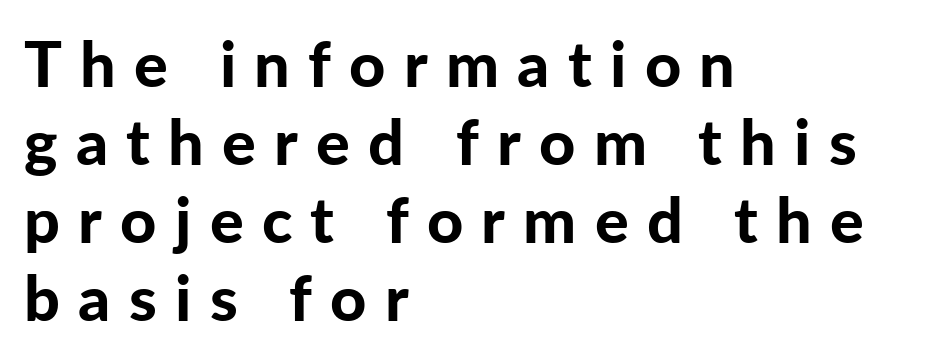
{"serif": "no", "italic": "no", "bold": "yes", "weight": "bold", "width": "normal", "stroke_contrast": "low", "x_height": "medium", "monospaced": "no", "underline": "no", "align": "left", "line_spacing_ratio": 1.24, "letter_spacing": "wide", "letter_spacing_em": 0.29, "glyph_px": 63}
